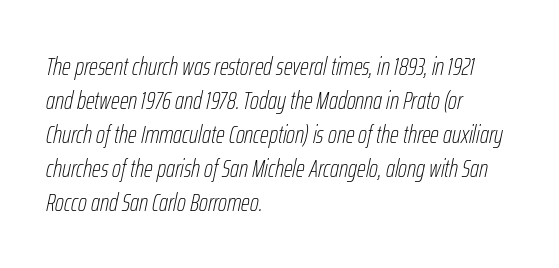
In terms of letterspacing, this is plain default setting. These lines sit exactly where default settings would place them. Compared with a centered layout, this one pins lines to the left instead. Check the space under the baseline: it is left empty. The specimen reads as italic at a glance.
